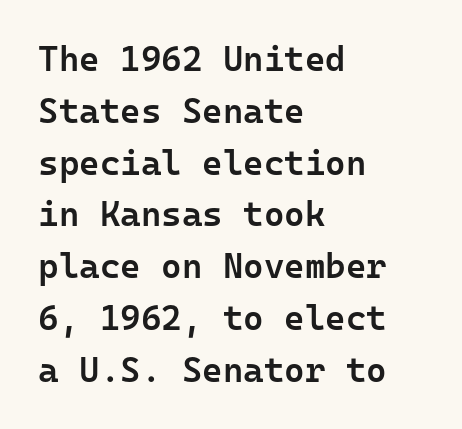
The image shows 35 px semibold sans-serif type, upright, monospaced; set left-aligned, normal line spacing (1.48x), normal letter spacing, not underlined; low stroke contrast and a medium x-height.
